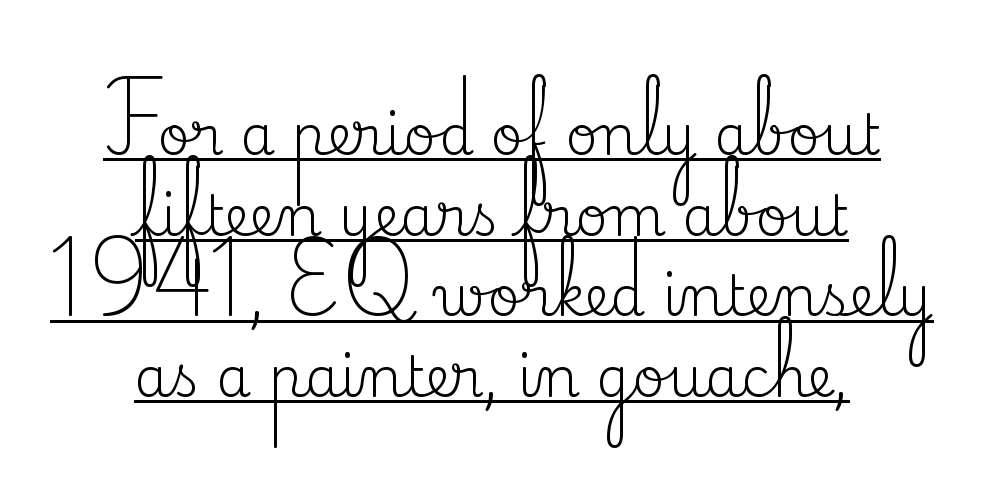
{"serif": "yes", "italic": "no", "bold": "no", "weight": "regular", "width": "normal", "stroke_contrast": "medium", "x_height": "small", "monospaced": "no", "underline": "yes", "align": "center", "line_spacing": "normal", "line_spacing_ratio": 1.44, "letter_spacing": "normal", "letter_spacing_em": 0.0, "glyph_px": 56}
